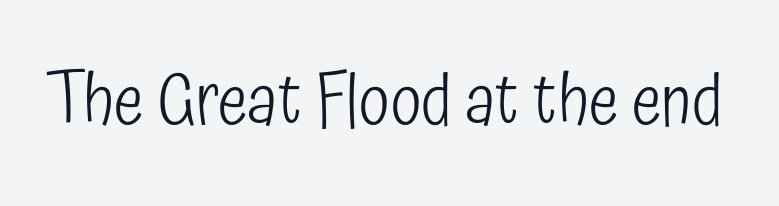
Q: Is the text bold? A: No.
Q: Is the text italic (slanted)? A: No, it is upright.
Q: Is the typeface a serif or a sans-serif typeface? A: Sans-serif.
Q: Is the text underlined? A: No.
Q: Is the spacing between letters normal or unusually wide? A: Normal.
Q: Width (condensed, normal, or wide)? A: Condensed.
Q: Stroke contrast? A: Low.
Q: x-height? A: Medium.
Q: Monospaced? A: No.
